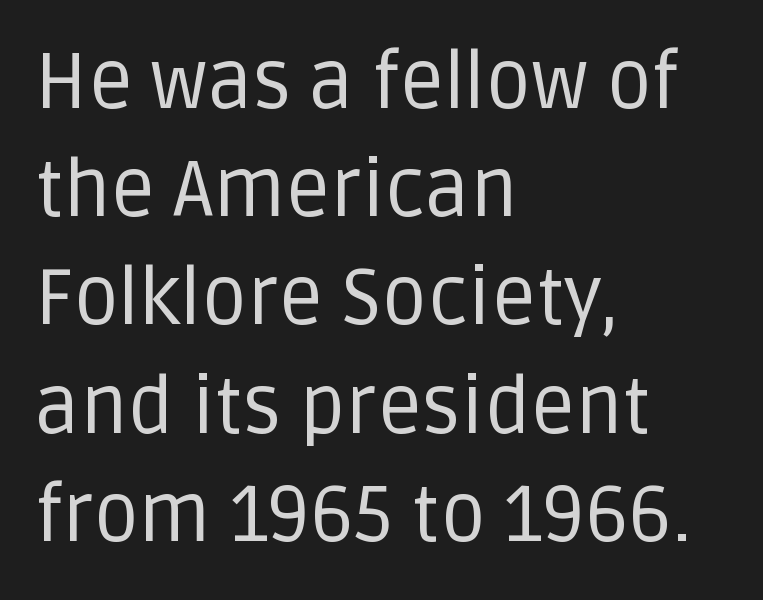
{"serif": "no", "italic": "no", "bold": "no", "weight": "regular", "width": "normal", "stroke_contrast": "low", "x_height": "large", "monospaced": "no", "underline": "no", "align": "left", "line_spacing": "normal", "line_spacing_ratio": 1.37, "letter_spacing": "normal", "letter_spacing_em": 0.0, "glyph_px": 79}
